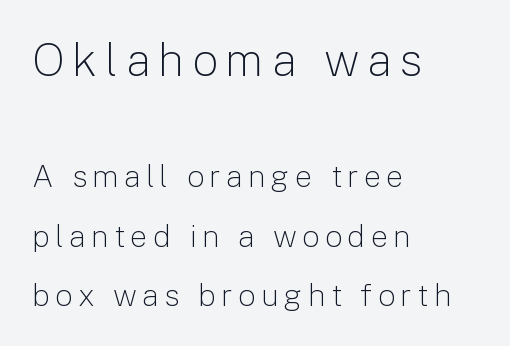
Grotesque or geometric, the face here clearly has no serifs. Vertically, the passage feels expansive, rows floating well apart. Do the characters align in a grid? No, the font is proportional. Heaviness? Minimal to ordinary, like unemphasized prose.
